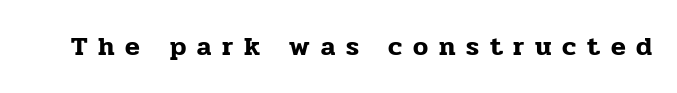
The image shows 27 px text type, upright; set unusually wide letter spacing (+0.4 em), not underlined.
